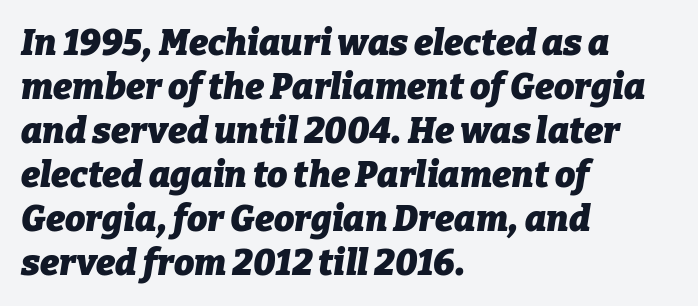
{"italic": "yes", "lean": "right", "slant_degrees": 9, "bold": "yes", "weight": "heavy", "width": "normal", "stroke_contrast": "low", "x_height": "medium", "monospaced": "no", "underline": "no", "align": "left", "line_spacing_ratio": 1.22, "letter_spacing": "normal", "letter_spacing_em": 0.0, "glyph_px": 36}
